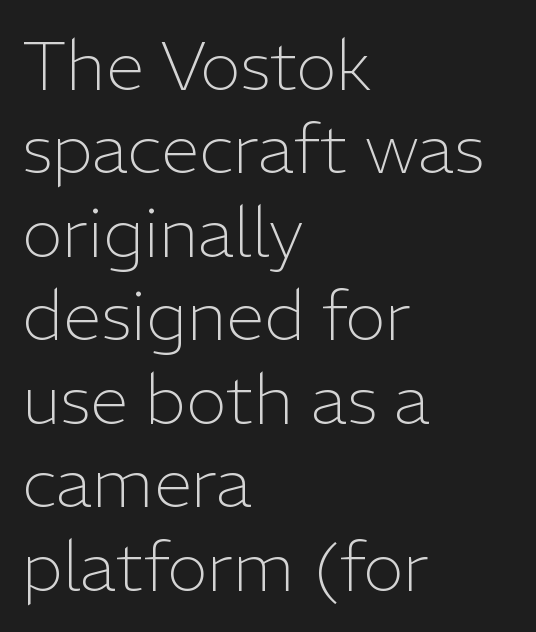
{"serif": "no", "italic": "no", "bold": "no", "weight": "light", "width": "normal", "stroke_contrast": "low", "x_height": "medium", "monospaced": "no", "underline": "no", "align": "left", "line_spacing_ratio": 1.21, "letter_spacing": "normal", "letter_spacing_em": 0.0, "glyph_px": 69}
